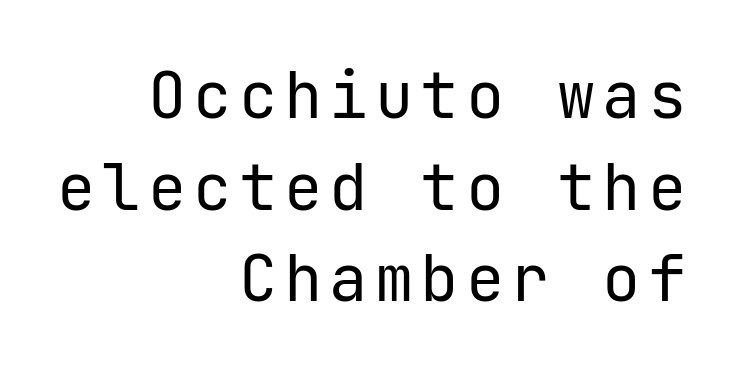
This block has exactly the height ordinary leading produces. Stems here are at most as thick as an everyday book face. The rag falls on the left side of this text block. The passage shown is typeset with a sans-serif family. Underline: absent. Nope, not italic — everything's standing straight.
